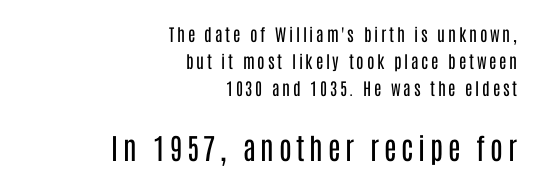
The image shows 29 px regular-weight, condensed sans-serif type, upright; set right-aligned, normal line spacing (1.6x), not underlined; the second (bottom) block is 1.71x larger; low stroke contrast and a large x-height.
